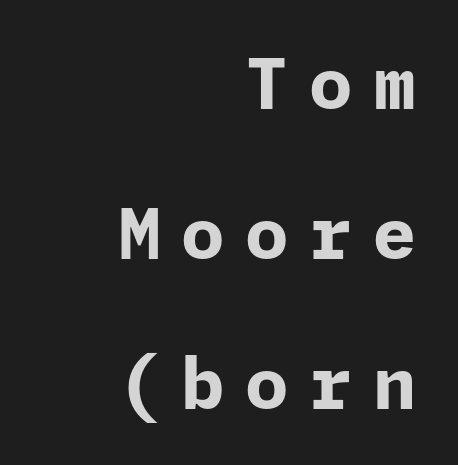
Q: Is the text bold? A: Yes.
Q: Is the text italic (slanted)? A: No, it is upright.
Q: Is the typeface a serif or a sans-serif typeface? A: Sans-serif.
Q: Is the text underlined? A: No.
Q: How is the paragraph aligned? A: Right-aligned.
Q: Is the spacing between letters normal or unusually wide? A: Unusually wide.
Q: Is the spacing between lines tight, normal or loose? A: Loose.
Q: Width (condensed, normal, or wide)? A: Normal.
Q: Stroke contrast? A: Low.
Q: x-height? A: Medium.
